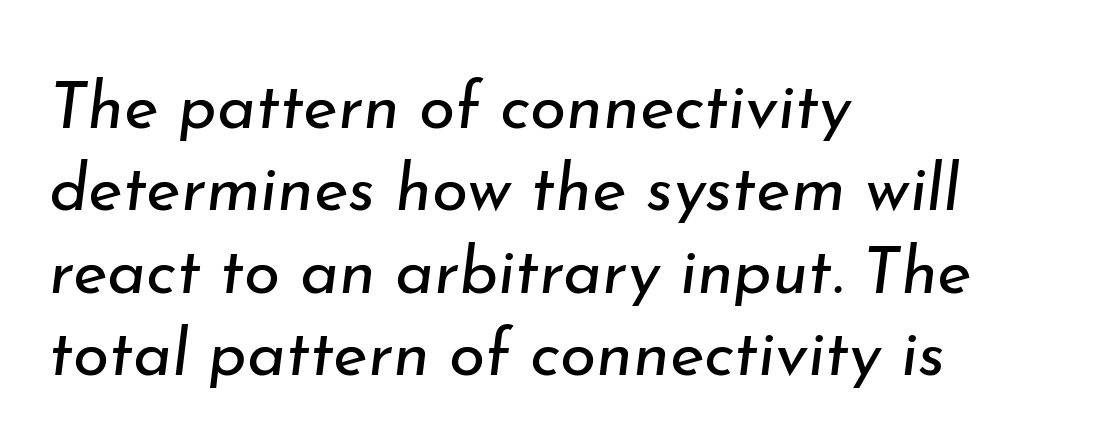
Observe the lean: these are italic letterforms. Each letter keeps its own natural width here, so spacing adapts to shape. Rows of type keep a routine distance in the vertical direction. The cut favours lightness, reaching ordinary text weight at its darkest. A typesetter would call this zero additional tracking.
